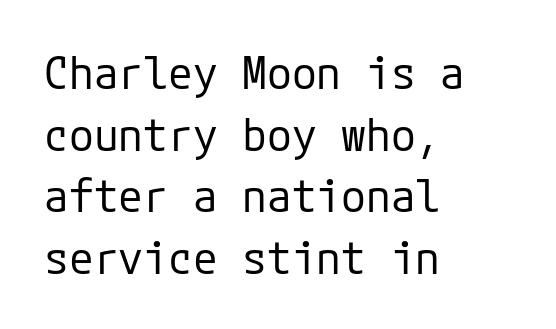
{"serif": "no", "italic": "no", "bold": "no", "weight": "regular", "width": "normal", "stroke_contrast": "low", "x_height": "medium", "underline": "no", "align": "left", "line_spacing": "normal", "line_spacing_ratio": 1.37, "letter_spacing": "normal", "letter_spacing_em": 0.0, "glyph_px": 45}
